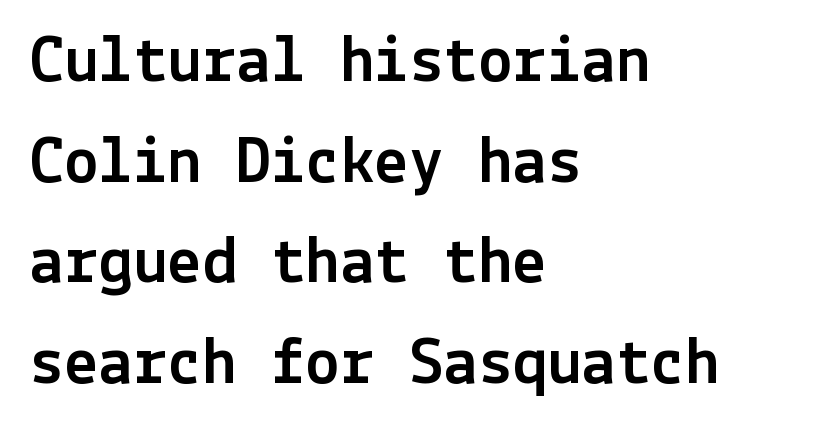
Q: Is the text italic (slanted)? A: No, it is upright.
Q: Is the typeface a serif or a sans-serif typeface? A: Sans-serif.
Q: Is the text underlined? A: No.
Q: How is the paragraph aligned? A: Left-aligned.
Q: Is the spacing between letters normal or unusually wide? A: Normal.
Q: Is the spacing between lines tight, normal or loose? A: Normal.
Q: Width (condensed, normal, or wide)? A: Normal.
Q: x-height? A: Medium.
